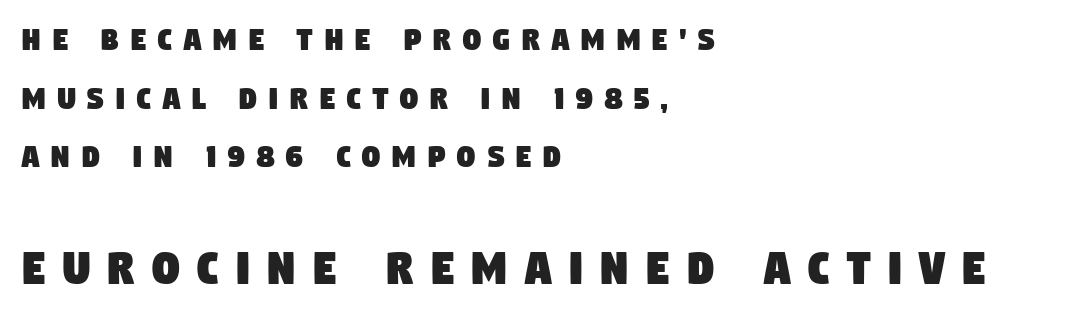
The image shows 54 px condensed sans-serif type; set left-aligned, normal line spacing (1.63x), unusually wide letter spacing (+0.31 em), not underlined; the second (bottom) block is 1.5x larger; low stroke contrast and a large x-height.
